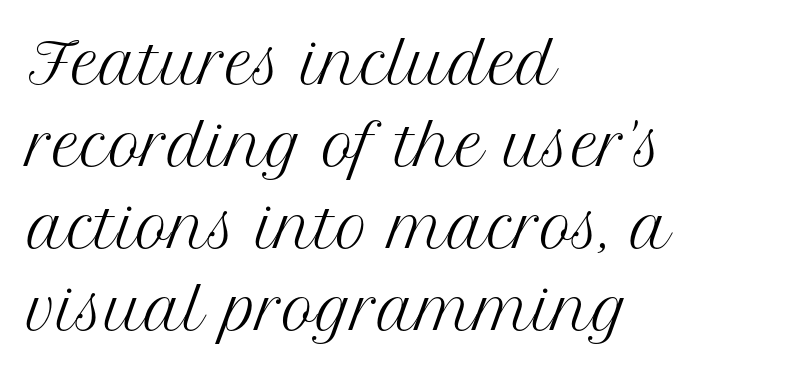
Q: Is the text bold? A: No.
Q: Is the text italic (slanted)? A: Yes.
Q: Is the typeface a serif or a sans-serif typeface? A: Serif.
Q: Is the text underlined? A: No.
Q: How is the paragraph aligned? A: Left-aligned.
Q: Is the spacing between letters normal or unusually wide? A: Normal.
Q: Is the spacing between lines tight, normal or loose? A: Normal.
Q: Width (condensed, normal, or wide)? A: Normal.
Q: Stroke contrast? A: Medium.
Q: x-height? A: Medium.
Q: Monospaced? A: No.
